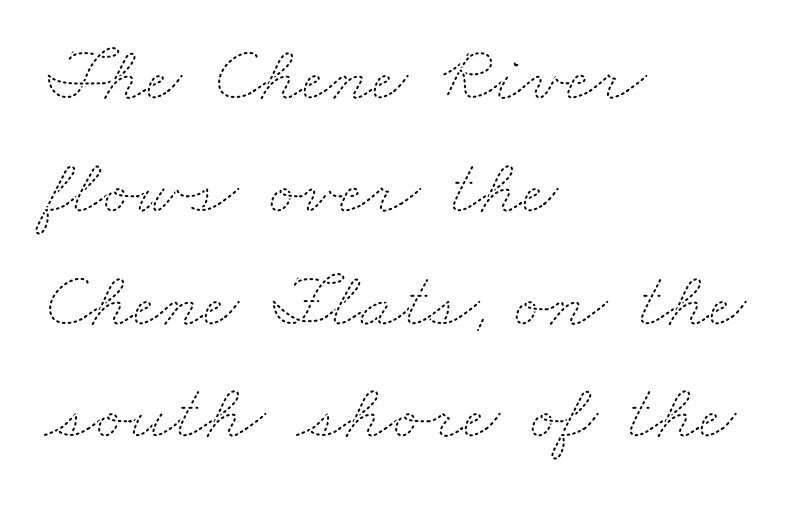
Q: Is the text bold? A: No.
Q: Is the text underlined? A: No.
Q: How is the paragraph aligned? A: Left-aligned.
Q: Is the spacing between letters normal or unusually wide? A: Normal.
Q: Is the spacing between lines tight, normal or loose? A: Normal.
Q: Width (condensed, normal, or wide)? A: Wide.
Q: Stroke contrast? A: Medium.
Q: x-height? A: Small.
Q: Monospaced? A: No.
